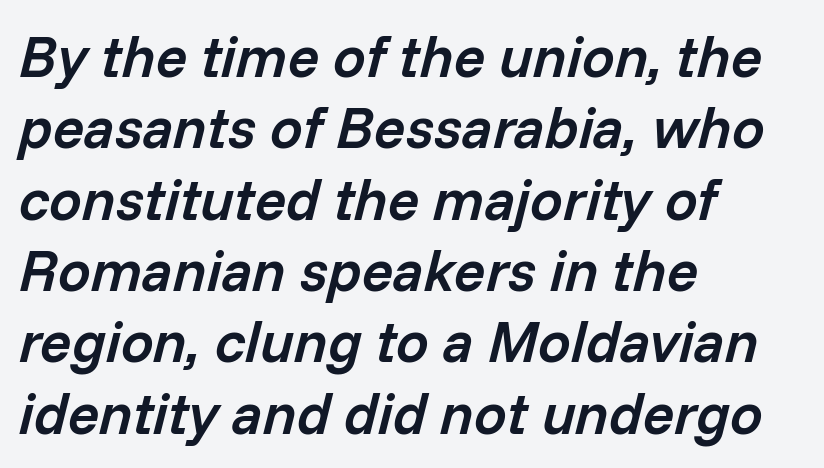
{"italic": "yes", "lean": "right", "slant_degrees": 14, "bold": "semi", "weight": "semibold", "width": "normal", "stroke_contrast": "low", "x_height": "medium", "monospaced": "no", "underline": "no", "align": "left", "line_spacing_ratio": 1.23, "letter_spacing": "normal", "letter_spacing_em": 0.0, "glyph_px": 58}
